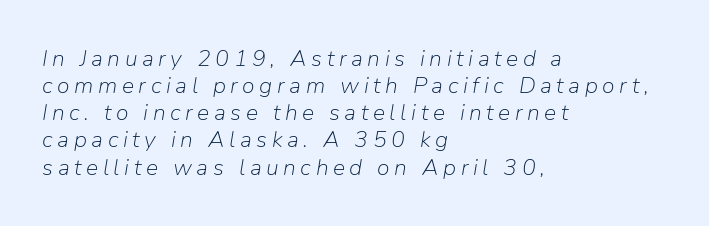
{"italic": "yes", "lean": "right", "slant_degrees": 9, "bold": "no", "underline": "no", "align": "left", "line_spacing_ratio": 1.18, "letter_spacing": "wide", "letter_spacing_em": 0.2, "glyph_px": 23}
